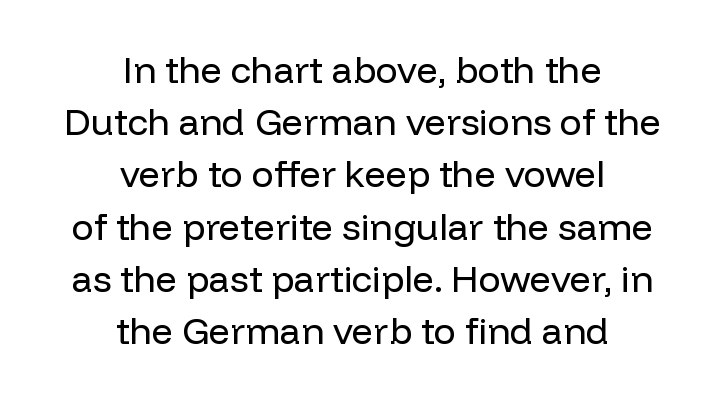
The image shows 37 px regular-weight sans-serif type, upright; set centered, normal line spacing (1.41x), normal letter spacing, not underlined; low stroke contrast and a medium x-height.
